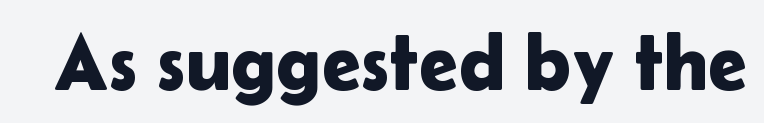
Q: Is the text italic (slanted)? A: No, it is upright.
Q: Is the typeface a serif or a sans-serif typeface? A: Sans-serif.
Q: Is the text underlined? A: No.
Q: Is the spacing between letters normal or unusually wide? A: Normal.
Q: Width (condensed, normal, or wide)? A: Normal.
Q: Stroke contrast? A: Low.
Q: x-height? A: Medium.
Q: Monospaced? A: No.
